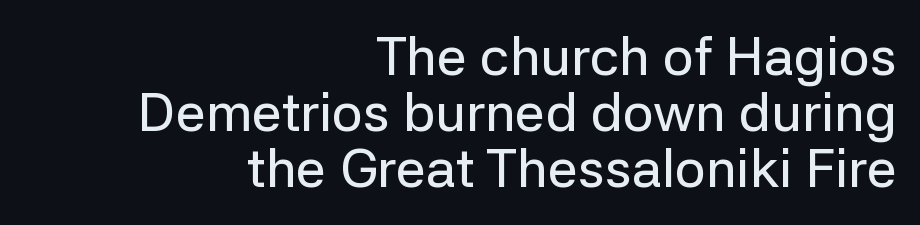
Every character sits straight up, as roman type does. The designer dialed line spacing down below the default. Looks like regular typesetting: each glyph gets only the width it needs. The rendering keeps characters at their native spacing. Letters rest on an invisible, unmarked baseline. Note: no serifs on the glyphs.
